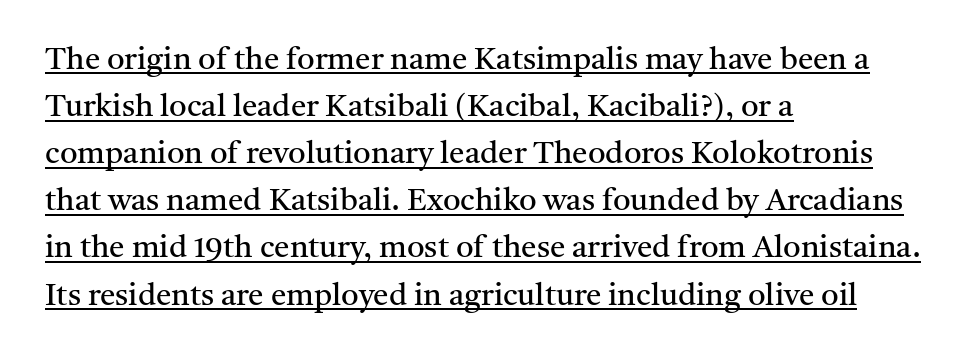
The image shows 31 px regular-weight serif type, upright; set left-aligned, normal line spacing (1.52x), normal letter spacing, underlined; medium stroke contrast and a medium x-height.
